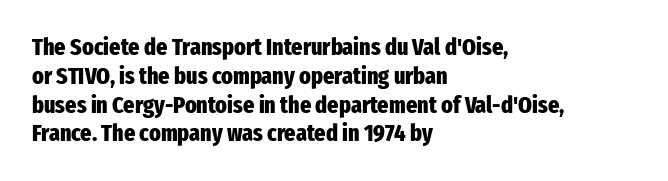
The image shows 24 px bold type, upright; set left-aligned, line spacing 1.2x, normal letter spacing, not underlined.
